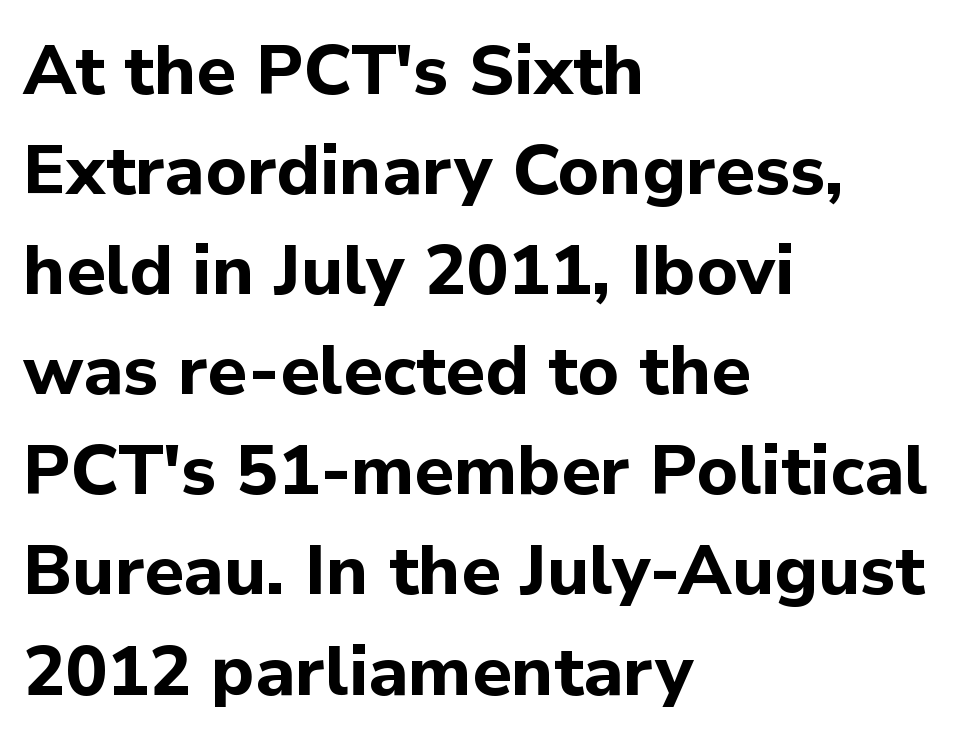
Here the designer chose a conventional face with non-uniform glyph widths. The sample has been set heavy, in full bold. Notice how descenders clear the ascenders below comfortably — that's standard leading. A typesetter would mark this as roman, not italic.
